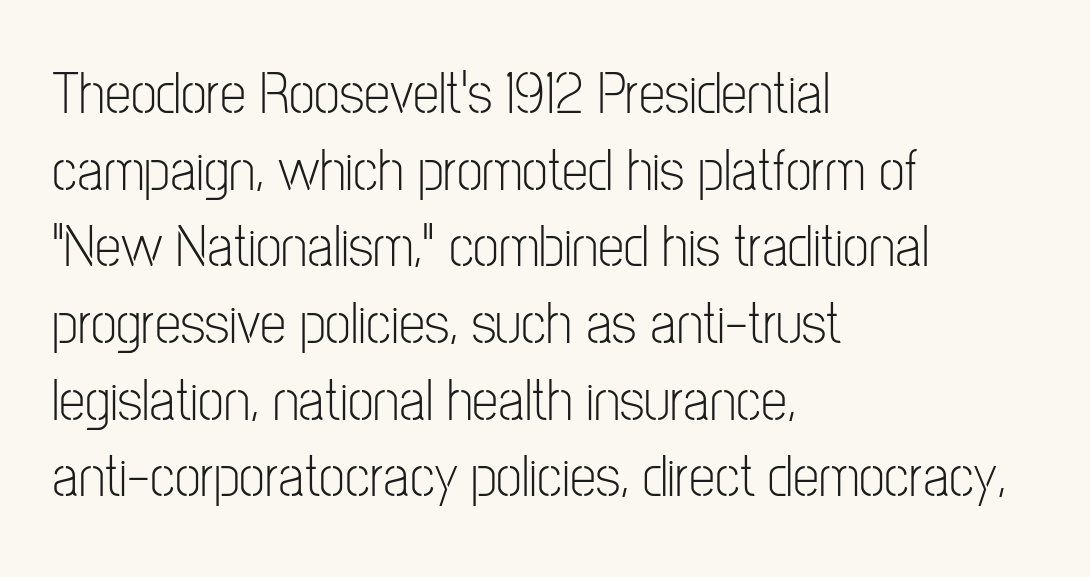
{"serif": "no", "italic": "no", "bold": "no", "weight": "light", "width": "condensed", "stroke_contrast": "low", "x_height": "medium", "monospaced": "no", "underline": "no", "align": "left", "line_spacing": "normal", "line_spacing_ratio": 1.3, "letter_spacing": "normal", "letter_spacing_em": 0.0, "glyph_px": 59}
